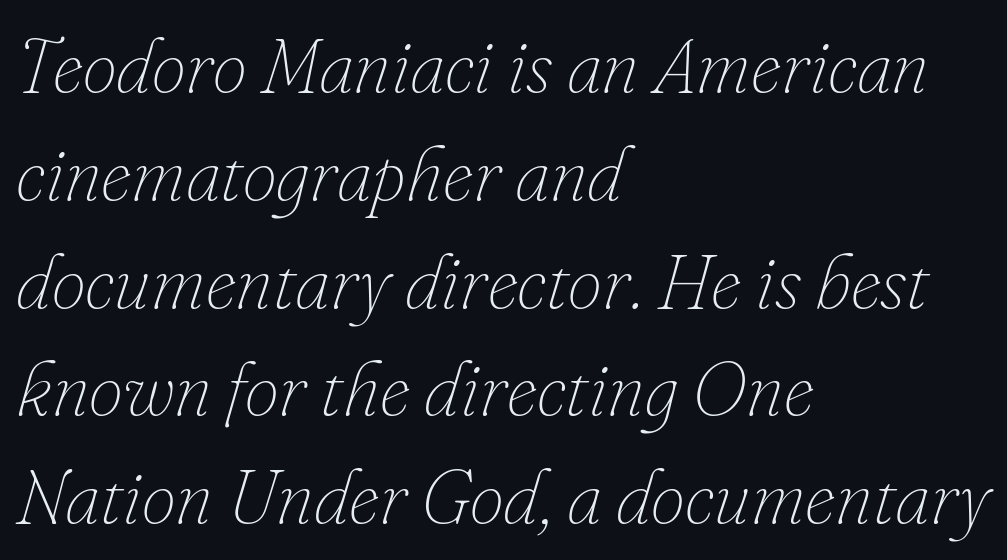
Q: Is the text bold? A: No.
Q: Is the text italic (slanted)? A: Yes, it leans right by about 16 degrees.
Q: Is the text underlined? A: No.
Q: How is the paragraph aligned? A: Left-aligned.
Q: Is the spacing between letters normal or unusually wide? A: Normal.
Q: Is the spacing between lines tight, normal or loose? A: Normal.
Q: Width (condensed, normal, or wide)? A: Normal.
Q: Stroke contrast? A: Low.
Q: x-height? A: Small.
Q: Monospaced? A: No.
